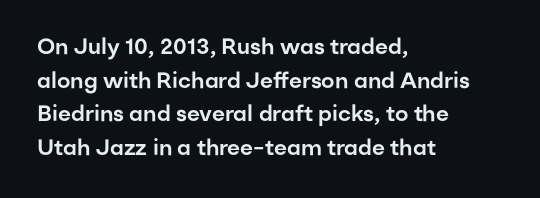
{"italic": "no", "underline": "no", "align": "left", "line_spacing": "normal", "line_spacing_ratio": 1.53, "letter_spacing": "normal", "letter_spacing_em": 0.0, "glyph_px": 22}
